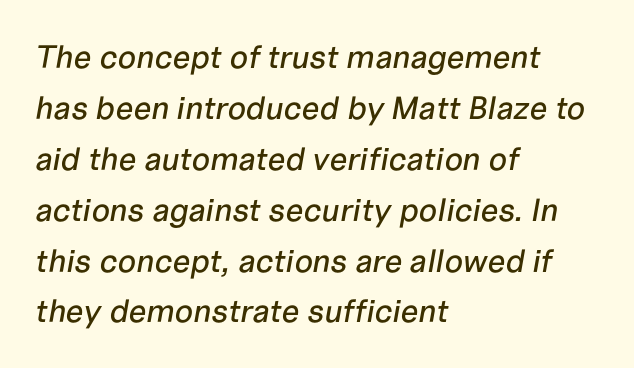
Glance below the letters and you will spot only blank space. Short note: letters normally spaced. Character widths vary here, with narrow letters taking less room than wide ones. Teacher's note: observe the even left margin — that is flush-left alignment. In terms of leading, this rendering sits right in the middle. Slant detected: the letters are inclined.
